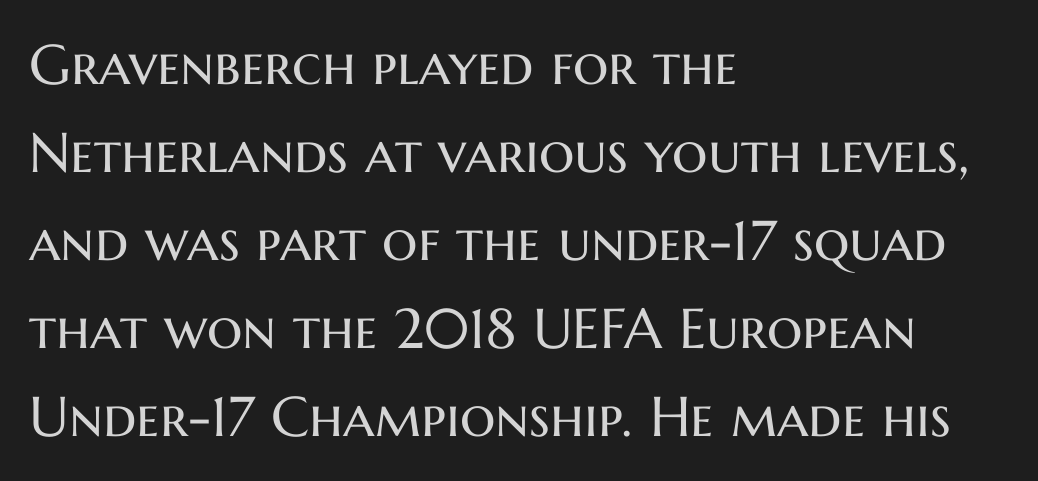
The lines sit at an ordinary, default distance from one another. Which margin do the lines hug? The left one — the right edge is uneven. The letterforms sit at book weight or below. Each letter keeps its own natural width here, so spacing adapts to shape.
